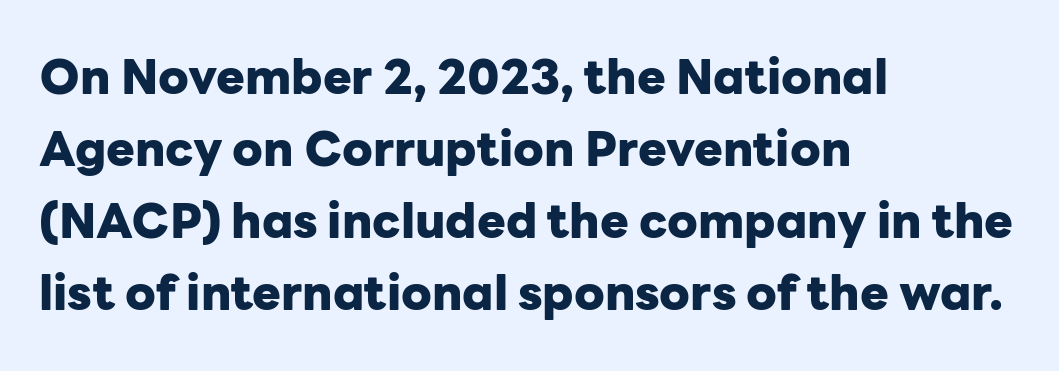
The image shows 48 px heavy sans-serif type, upright; set left-aligned, normal line spacing (1.5x), normal letter spacing, not underlined; low stroke contrast and a medium x-height.
